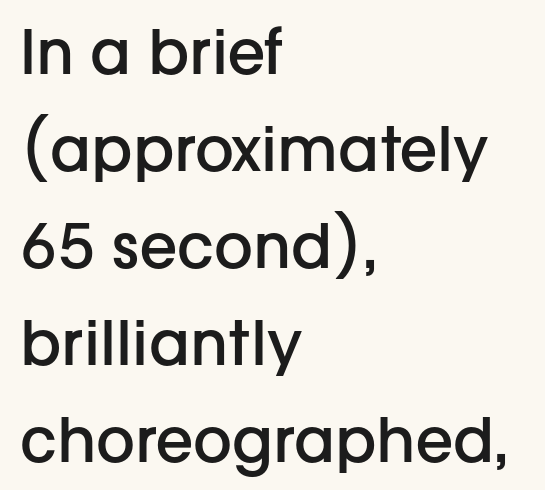
If you drew a ruler down the left edge, every line would touch it. One glance says typical: line gaps are just what's usual. A sans-serif font was chosen for this passage. How are the letters spaced? Ordinarily, with no added tracking.
